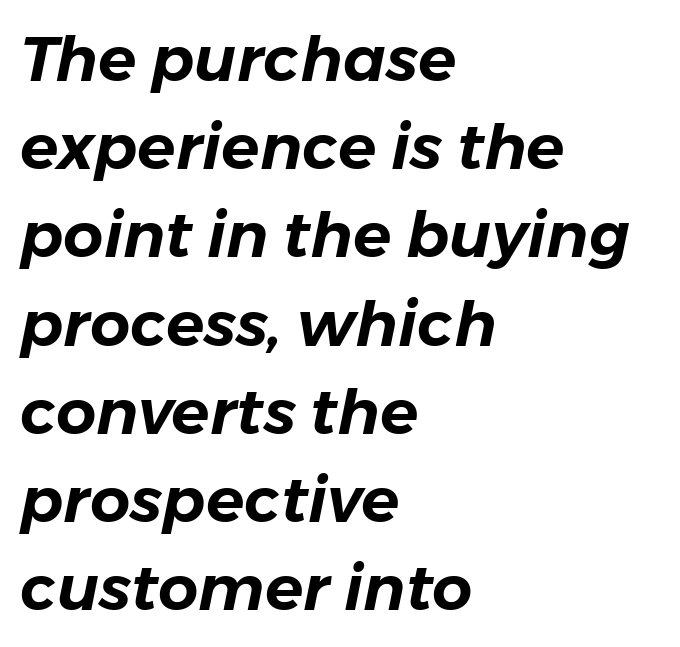
A classic flush-left, rag-right setting is used for this passage. This sample uses an oblique cut, with every glyph tilted off the vertical. How would I describe the line gaps? Plain and ordinary. These lines are rendered in a variable-pitch font. Here the glyphs are tracked normally, forming tight word shapes. Bare-footed words on every line.
